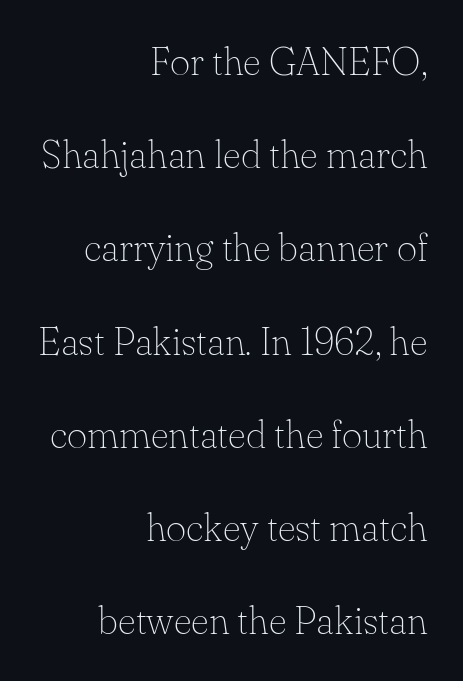
The image shows 39 px thin serif type, upright; set right-aligned, loose line spacing (2.39x), normal letter spacing, not underlined; low stroke contrast and a small x-height.
